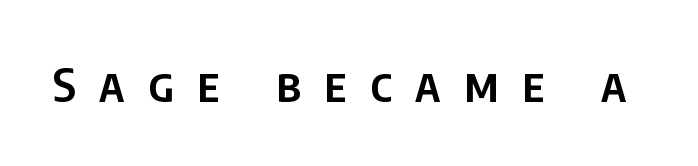
The gap between lines stays unmarked. Do the characters align in a grid? No, the font is proportional. Every letter is mildly thick-stroked: semibold rather than bold. Is this a sans? Yes — the strokes have no serifs. This is roman type, the default non-slanted kind.
